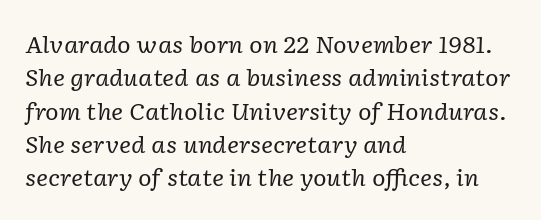
Characters follow at the spacing the type designer built in. The letters look calm and open, with moderate or lighter stems. Type without underlining. Does the lettering tilt? It does — this is italic. The vertical gap from one line to the next is medium.
